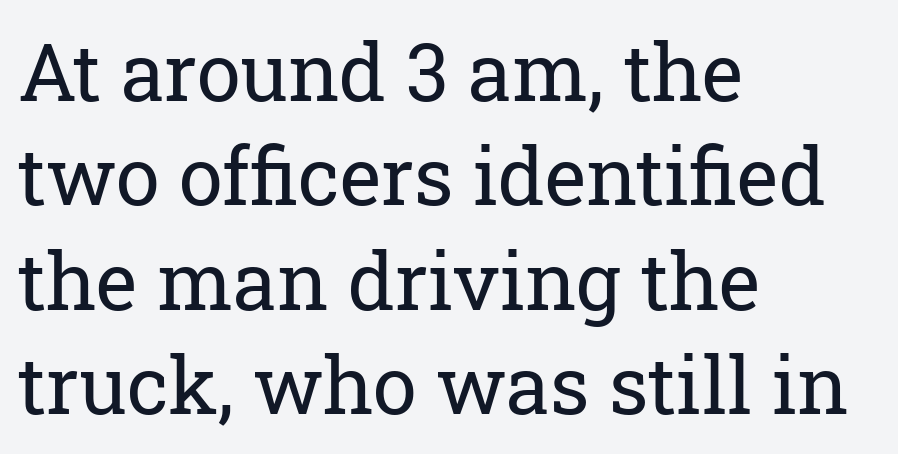
Q: Is the text bold? A: No.
Q: Is the text italic (slanted)? A: No, it is upright.
Q: Is the typeface a serif or a sans-serif typeface? A: Serif.
Q: Is the text underlined? A: No.
Q: How is the paragraph aligned? A: Left-aligned.
Q: Is the spacing between letters normal or unusually wide? A: Normal.
Q: Is the spacing between lines tight, normal or loose? A: Normal.
Q: Width (condensed, normal, or wide)? A: Normal.
Q: Stroke contrast? A: Low.
Q: x-height? A: Medium.
Q: Monospaced? A: No.
